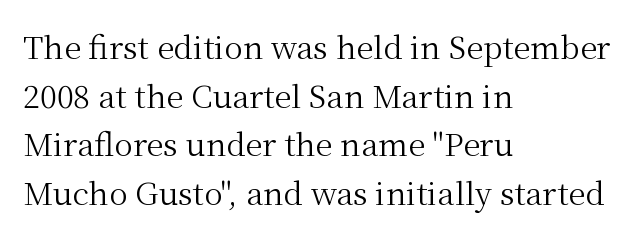
Nobody drew a line under any word here. The strokes carry an ordinary text weight at most. This is serif lettering, the kind often seen in printed books. How would I describe the line gaps? Plain and ordinary.
